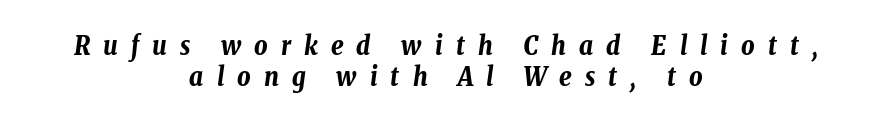
Notice how thick the strokes are: this is what a full bold looks like. These lines are centered, leaving both edges ragged. The passage shown leans; its letterforms are oblique. The letters are spread apart with noticeably loose tracking. Clear beneath every line of the passage.
